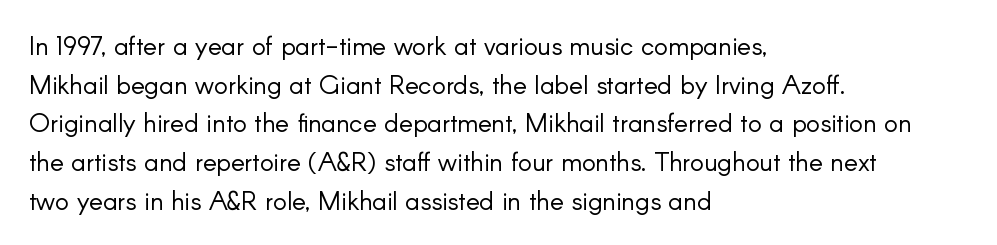
{"italic": "no", "bold": "no", "underline": "no", "align": "left", "line_spacing": "normal", "line_spacing_ratio": 1.49, "letter_spacing": "normal", "letter_spacing_em": 0.0, "glyph_px": 26}
